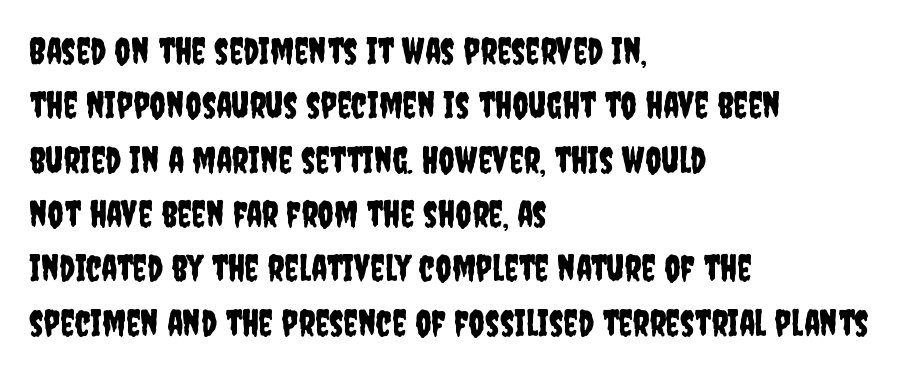
The line texture is even and compact thanks to regular tracking. How would I describe the line gaps? Plain and ordinary. Is there any slant? The stems are plumb. The letters carry no serifs — their stems end cleanly without finishing strokes. Note the varied advance widths — an 'i' is clearly narrower than an 'm'. This sample is left-justified, so line endings fall wherever the words run out.
